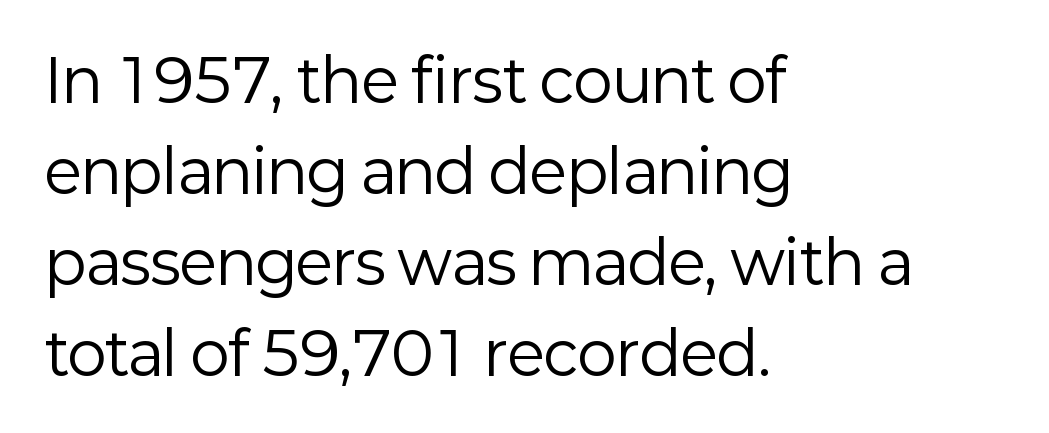
The font sits on the lighter half of the weight spectrum, regular included. This rendering features lettering with no underline. Caption: multi-line text, flush left, ragged right. Font category for this specimen: sans-serif. Nobody touched the tracking dial on this one.
